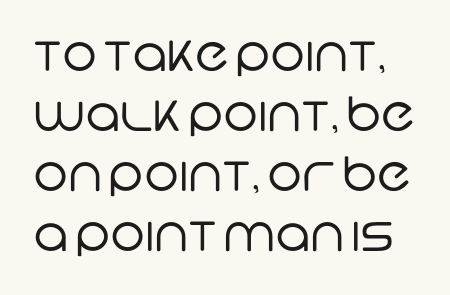
The image shows 47 px regular-weight sans-serif type; set normal line spacing (1.28x), normal letter spacing, not underlined; low stroke contrast and a large x-height.
